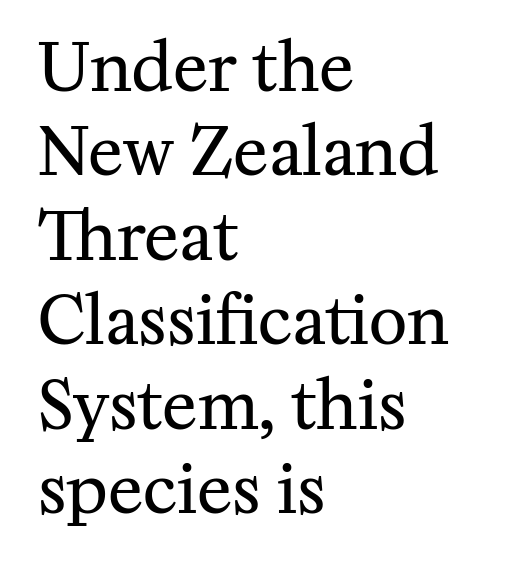
Q: Is the text bold? A: No.
Q: Is the text italic (slanted)? A: No, it is upright.
Q: Is the typeface a serif or a sans-serif typeface? A: Serif.
Q: Is the text underlined? A: No.
Q: How is the paragraph aligned? A: Left-aligned.
Q: Is the spacing between letters normal or unusually wide? A: Normal.
Q: Is the spacing between lines tight, normal or loose? A: Normal.
Q: Width (condensed, normal, or wide)? A: Normal.
Q: Stroke contrast? A: Medium.
Q: x-height? A: Medium.
Q: Monospaced? A: No.
